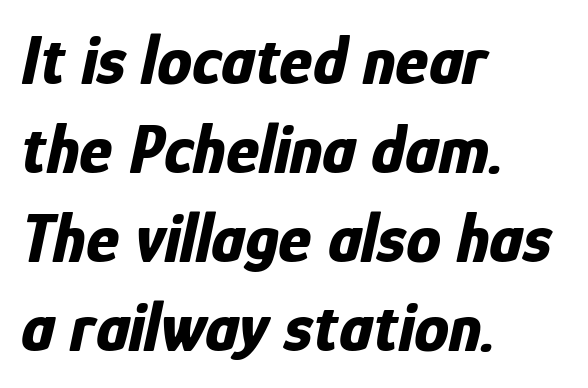
Q: Is the text bold? A: Yes.
Q: Is the text italic (slanted)? A: Yes, it leans right by about 12 degrees.
Q: Is the text underlined? A: No.
Q: How is the paragraph aligned? A: Left-aligned.
Q: Is the spacing between letters normal or unusually wide? A: Normal.
Q: Is the spacing between lines tight, normal or loose? A: Normal.
Q: Width (condensed, normal, or wide)? A: Condensed.
Q: Stroke contrast? A: Low.
Q: x-height? A: Medium.
Q: Monospaced? A: No.
